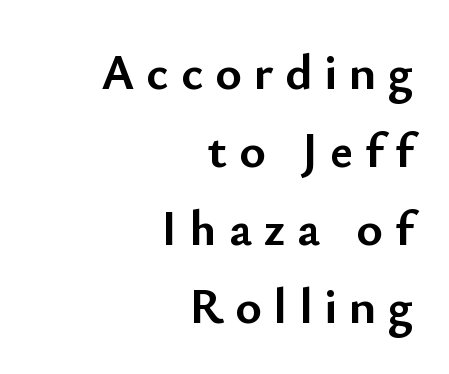
Q: Is the text bold? A: Yes.
Q: Is the text italic (slanted)? A: No, it is upright.
Q: Is the typeface a serif or a sans-serif typeface? A: Sans-serif.
Q: Is the text underlined? A: No.
Q: How is the paragraph aligned? A: Right-aligned.
Q: Is the spacing between letters normal or unusually wide? A: Unusually wide.
Q: Is the spacing between lines tight, normal or loose? A: Normal.
Q: Width (condensed, normal, or wide)? A: Normal.
Q: Stroke contrast? A: Low.
Q: x-height? A: Small.
Q: Monospaced? A: No.
